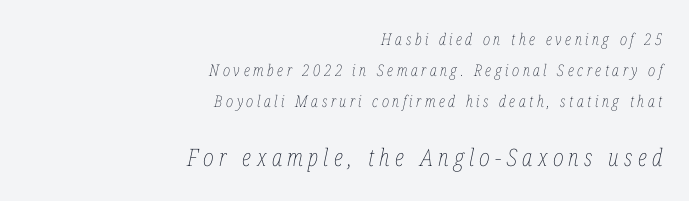
The image shows 24 px text type, italic (leaning right); set right-aligned, loose line spacing (1.95x), unusually wide letter spacing (+0.22 em), not underlined; the second (bottom) block is 1.5x larger.
